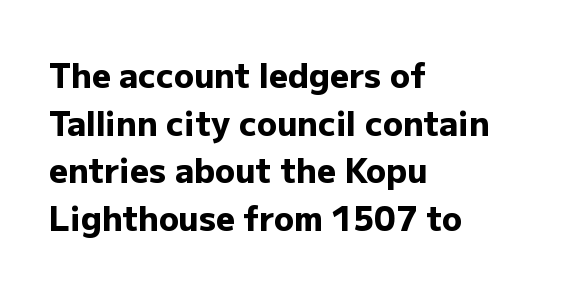
Every letter is thick-stroked: bold, no question. Nope, no serifs anywhere on these letters. The foot of each line stays bare and open. What's the leading like? Ordinary, nothing unusual. The passage shown is typed in a proportional face where columns would drift. Rendered with straight, roman letterforms.
